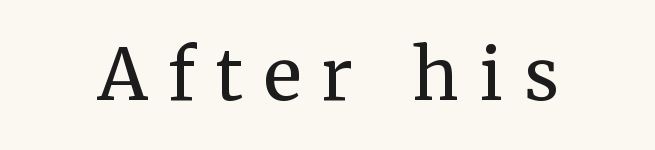
Q: Is the text bold? A: No.
Q: Is the text italic (slanted)? A: No, it is upright.
Q: Is the typeface a serif or a sans-serif typeface? A: Serif.
Q: Is the text underlined? A: No.
Q: Is the spacing between letters normal or unusually wide? A: Unusually wide.
Q: Width (condensed, normal, or wide)? A: Normal.
Q: Stroke contrast? A: Medium.
Q: x-height? A: Medium.
Q: Monospaced? A: No.
